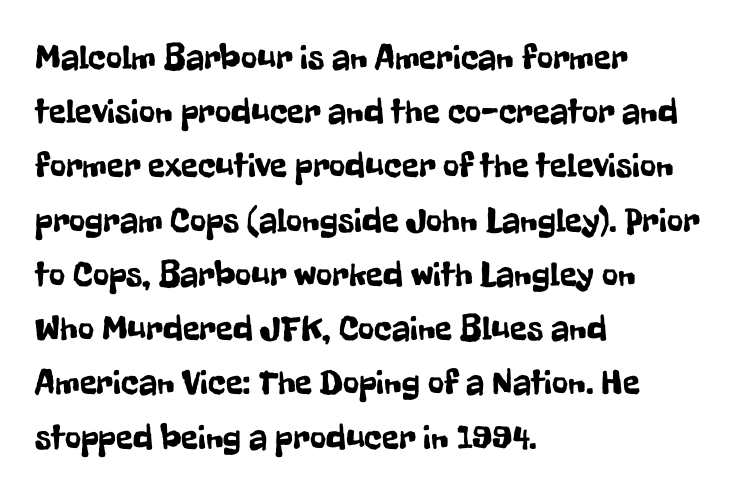
Q: Is the text italic (slanted)? A: No, it is upright.
Q: Is the typeface a serif or a sans-serif typeface? A: Sans-serif.
Q: Is the text underlined? A: No.
Q: How is the paragraph aligned? A: Left-aligned.
Q: Is the spacing between letters normal or unusually wide? A: Normal.
Q: Is the spacing between lines tight, normal or loose? A: Normal.
Q: Width (condensed, normal, or wide)? A: Condensed.
Q: Stroke contrast? A: Low.
Q: x-height? A: Medium.
Q: Monospaced? A: No.
